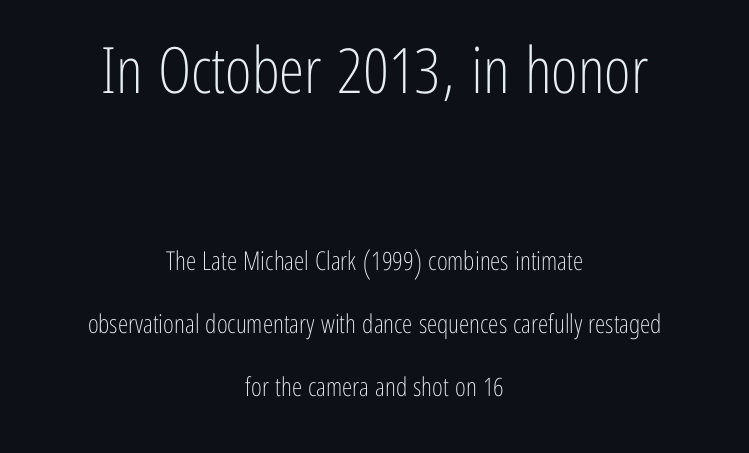
{"serif": "no", "italic": "no", "bold": "no", "weight": "light", "width": "condensed", "stroke_contrast": "low", "x_height": "medium", "monospaced": "no", "underline": "no", "align": "center", "line_spacing": "loose", "line_spacing_ratio": 2.43, "letter_spacing": "normal", "letter_spacing_em": 0.0, "larger_block": "first", "size_ratio": 2.46, "glyph_px": 64}
